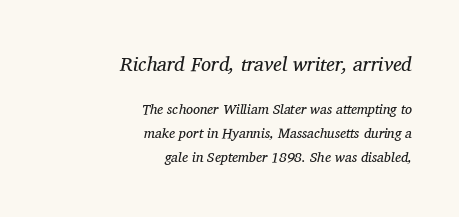
The letterforms sit shoulder to shoulder at normal distance. Size hierarchy here favors the leading block over the trailing one. Notice how the passage keeps a crisp vertical edge on the right only. No chunkiness to these letters — they're not bold. The specimen reads as italic at a glance.
